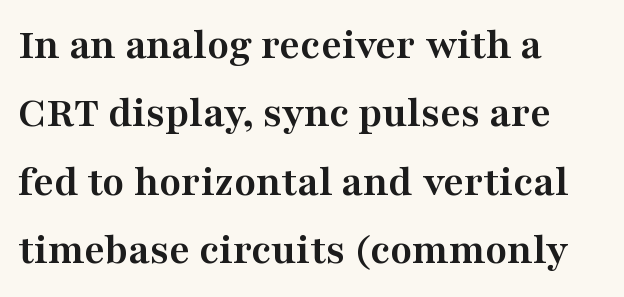
{"serif": "yes", "italic": "no", "bold": "yes", "weight": "semibold", "width": "wide", "stroke_contrast": "medium", "x_height": "medium", "monospaced": "no", "underline": "no", "align": "left", "line_spacing": "normal", "line_spacing_ratio": 1.52, "letter_spacing": "normal", "letter_spacing_em": 0.0, "glyph_px": 45}
